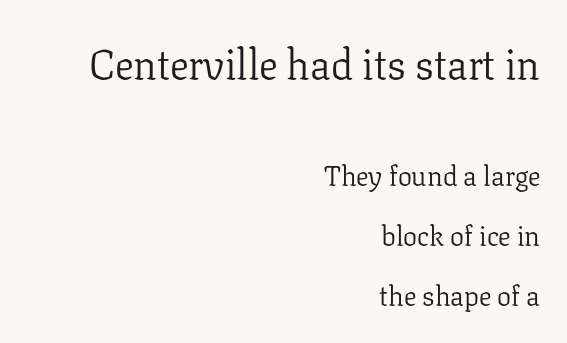
Type style note: has serifs. The passage shown is typed in a proportional face where columns would drift. Type size steps down from the first block to the second. The strokes carry an ordinary text weight at most. The horizontal fit of the characters is conventional and even. What's the leading like? Stretched, with rows far apart.
